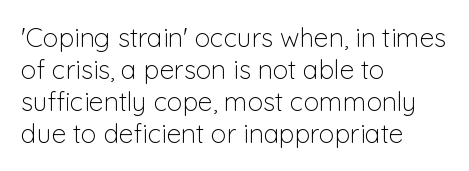
The image shows 26 px text type, upright; set left-aligned, line spacing 1.23x, normal letter spacing, not underlined.
